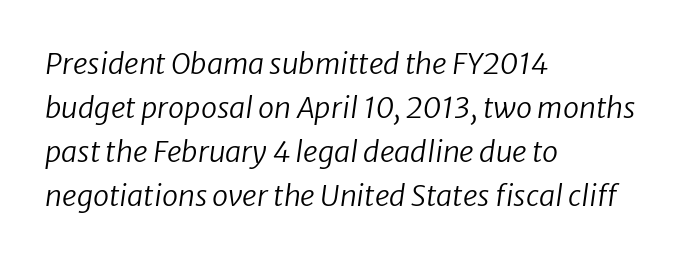
Default kerning and tracking; the words read as compact shapes. Weight: not bold — regular or lighter. Proportional: the letters do not fall into vertical columns. Summary of vertical rhythm: regular, with standard interline spacing. Beneath every word, the page is bare.
